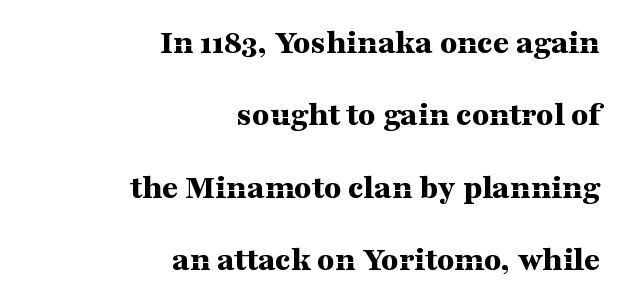
Q: Is the text bold? A: Yes.
Q: Is the text italic (slanted)? A: No, it is upright.
Q: Is the typeface a serif or a sans-serif typeface? A: Serif.
Q: Is the text underlined? A: No.
Q: How is the paragraph aligned? A: Right-aligned.
Q: Is the spacing between letters normal or unusually wide? A: Normal.
Q: Is the spacing between lines tight, normal or loose? A: Loose.
Q: Width (condensed, normal, or wide)? A: Wide.
Q: Stroke contrast? A: Medium.
Q: x-height? A: Medium.
Q: Monospaced? A: No.
